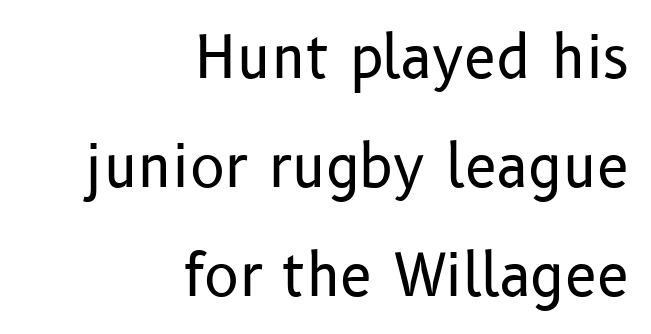
This rendering uses right alignment, leaving the left contour irregular. The passage shown is typed in a proportional face where columns would drift. This rendering features lettering with no underline. Spacing between characters is what you'd get straight out of the box. This is the regular roman posture of the typeface.
